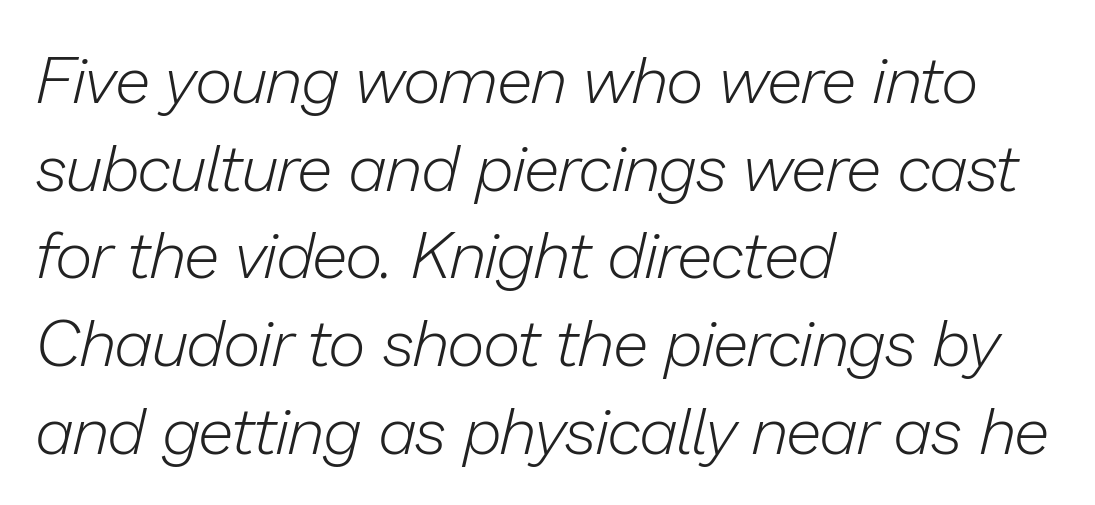
{"italic": "yes", "lean": "right", "slant_degrees": 13, "bold": "no", "weight": "light", "width": "normal", "stroke_contrast": "low", "x_height": "medium", "monospaced": "no", "underline": "no", "align": "left", "line_spacing": "normal", "line_spacing_ratio": 1.35, "letter_spacing": "normal", "letter_spacing_em": 0.0, "glyph_px": 65}
